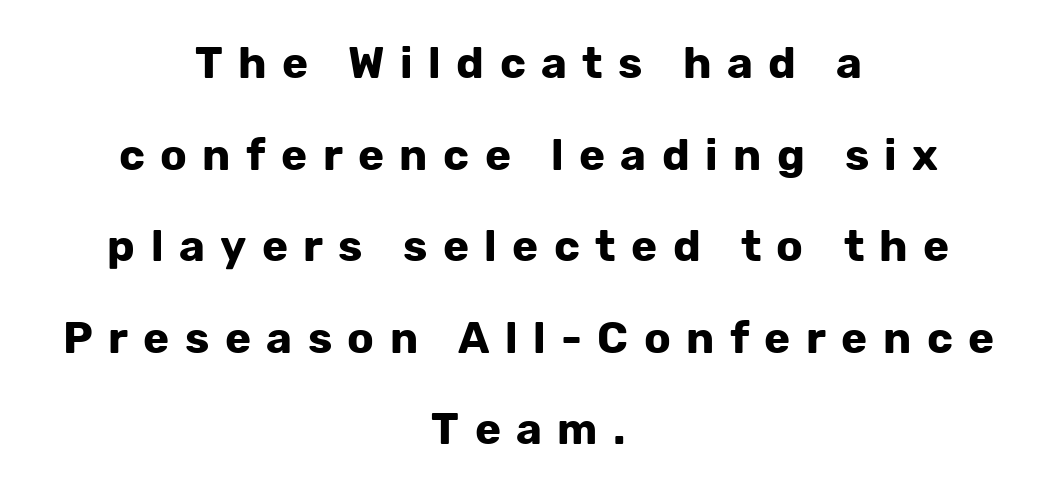
The rendering uses natural spacing where letterforms have individual widths. The block of text is sparse from top to bottom, with ample space between rows. The rendering positions every line midway between the sides. No feet cap the strokes, marking this as sans-serif type. Unmarked baselines from the first word to the last. The typesetting leans heavy: a genuine bold.
